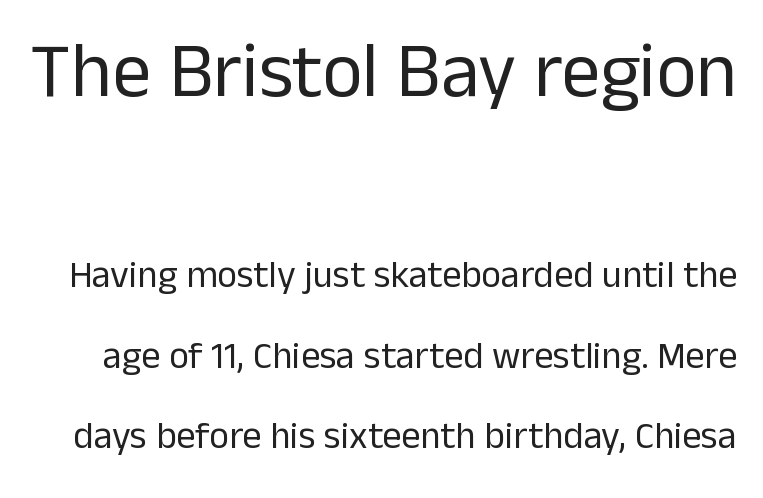
The space beneath each line is pristine and unruled. These lines keep a tight, regular rhythm from letter to letter. Ordinary non-slanted type is in use. The glyphs in this specimen are sans serif. Caption: face not bold, strokes unweighted. Vertically, the passage feels expansive, rows floating well apart.
